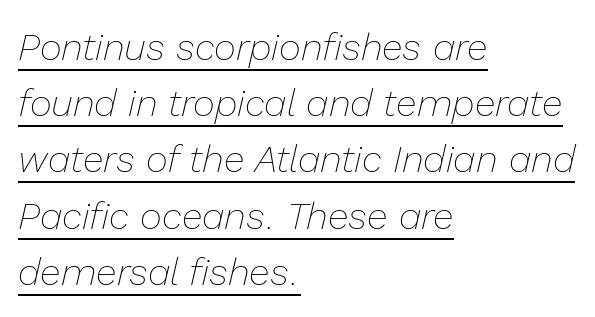
Q: Is the text bold? A: No.
Q: Is the text italic (slanted)? A: Yes, it leans right by about 13 degrees.
Q: Is the text underlined? A: Yes.
Q: How is the paragraph aligned? A: Left-aligned.
Q: Is the spacing between letters normal or unusually wide? A: Normal.
Q: Is the spacing between lines tight, normal or loose? A: Normal.
Q: Width (condensed, normal, or wide)? A: Normal.
Q: Stroke contrast? A: Low.
Q: x-height? A: Medium.
Q: Monospaced? A: No.
